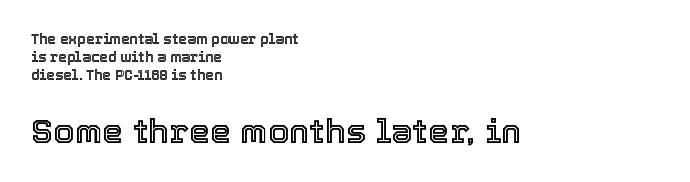
{"italic": "no", "width": "normal", "x_height": "medium", "monospaced": "no", "underline": "no", "align": "left", "line_spacing": "normal", "line_spacing_ratio": 1.29, "letter_spacing": "normal", "letter_spacing_em": 0.0, "larger_block": "second", "size_ratio": 2.43, "glyph_px": 34}
